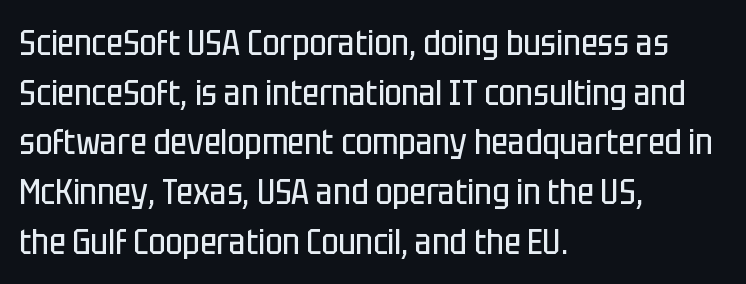
{"serif": "no", "italic": "no", "bold": "no", "weight": "regular", "width": "condensed", "stroke_contrast": "low", "x_height": "large", "monospaced": "no", "underline": "no", "align": "left", "line_spacing": "normal", "line_spacing_ratio": 1.38, "letter_spacing": "normal", "letter_spacing_em": 0.0, "glyph_px": 36}
